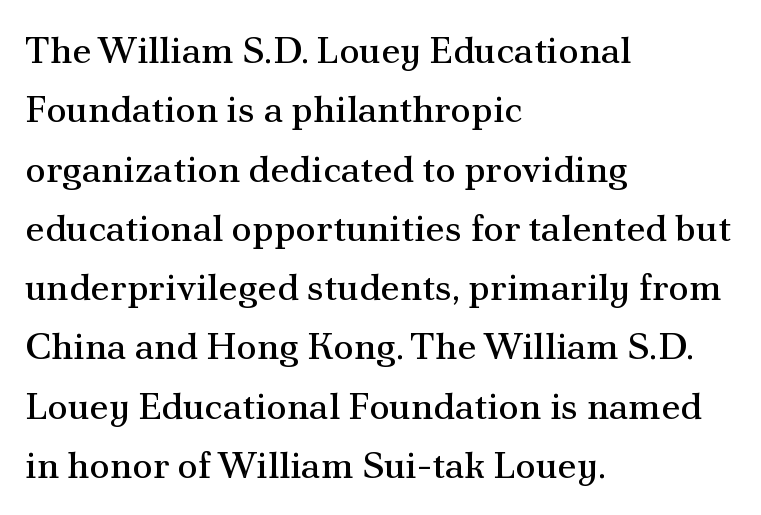
{"serif": "yes", "italic": "no", "bold": "no", "weight": "regular", "width": "normal", "stroke_contrast": "medium", "x_height": "small", "monospaced": "no", "underline": "no", "align": "left", "line_spacing": "normal", "line_spacing_ratio": 1.56, "letter_spacing": "normal", "letter_spacing_em": 0.0, "glyph_px": 38}
